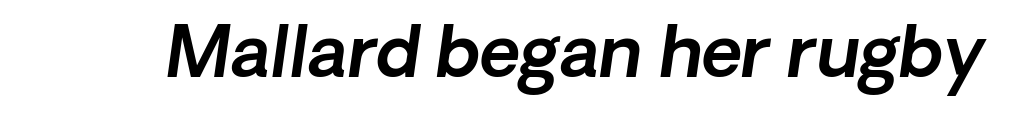
Q: Is the typeface a serif or a sans-serif typeface? A: Sans-serif.
Q: Is the text underlined? A: No.
Q: Is the spacing between letters normal or unusually wide? A: Normal.
Q: Width (condensed, normal, or wide)? A: Normal.
Q: x-height? A: Medium.
Q: Monospaced? A: No.
